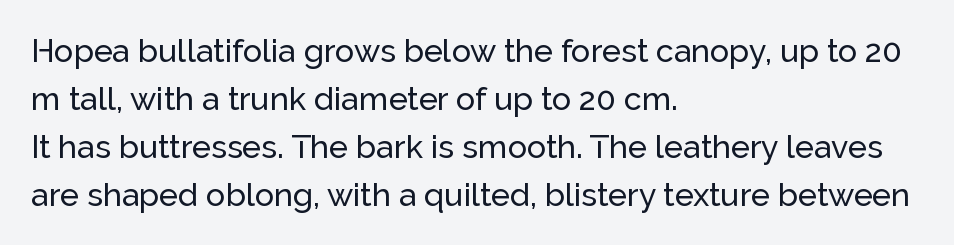
The image shows 32 px sans-serif type, upright; set left-aligned, normal line spacing (1.5x), normal letter spacing, not underlined; low stroke contrast and a medium x-height.
